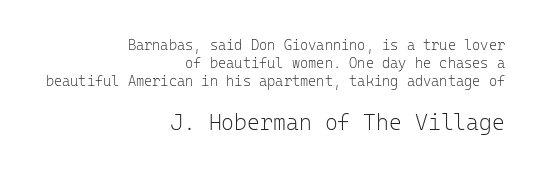
{"italic": "no", "bold": "no", "underline": "no", "align": "right", "line_spacing": "normal", "line_spacing_ratio": 1.29, "letter_spacing": "normal", "letter_spacing_em": 0.0, "larger_block": "second", "size_ratio": 1.57, "glyph_px": 22}
